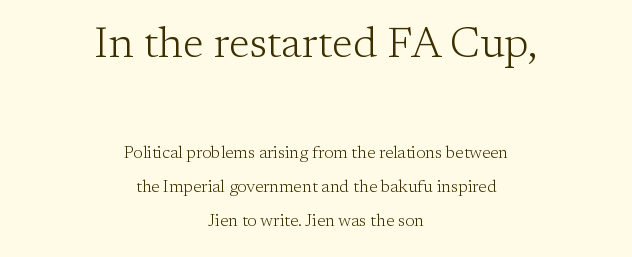
Little horizontal feet cap the strokes, marking this as serif type. Here the designer chose a conventional face with non-uniform glyph widths. Character size in the leading block exceeds that of the trailing block. Stroke thickness stays within the range of a standard reading face or lighter.
